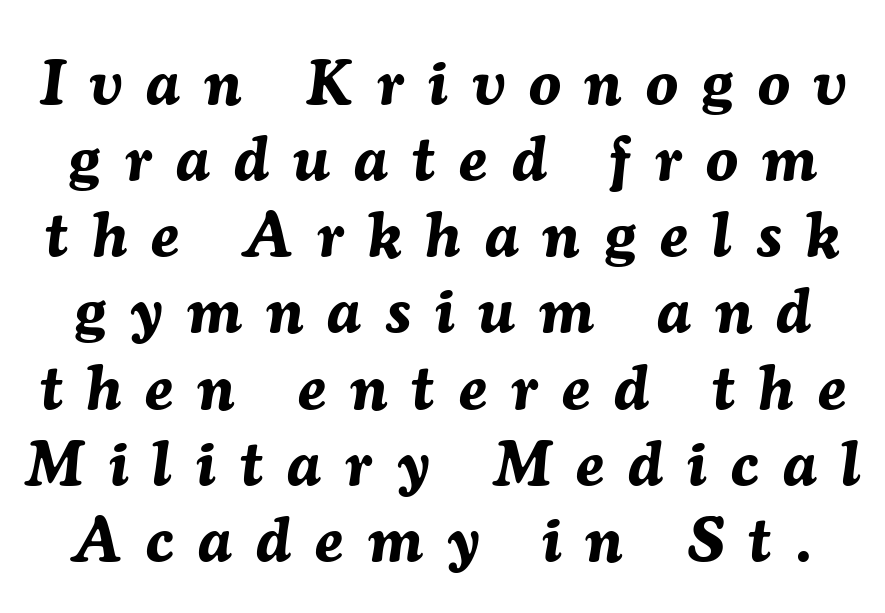
Q: Is the text bold? A: Yes.
Q: Is the text italic (slanted)? A: Yes, it leans right by about 7 degrees.
Q: Is the text underlined? A: No.
Q: Is the spacing between letters normal or unusually wide? A: Unusually wide.
Q: Width (condensed, normal, or wide)? A: Normal.
Q: Stroke contrast? A: Medium.
Q: x-height? A: Medium.
Q: Monospaced? A: No.
